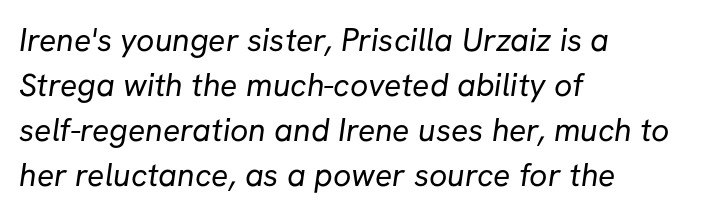
The image shows 32 px regular-weight sans-serif type; set left-aligned, normal line spacing (1.41x), normal letter spacing, not underlined; low stroke contrast and a medium x-height.
